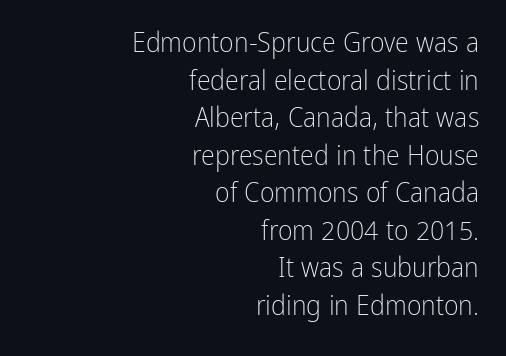
{"serif": "no", "italic": "no", "bold": "no", "weight": "light", "width": "condensed", "stroke_contrast": "low", "x_height": "medium", "monospaced": "no", "underline": "no", "align": "right", "line_spacing": "normal", "line_spacing_ratio": 1.34, "letter_spacing": "normal", "letter_spacing_em": 0.0, "glyph_px": 28}
